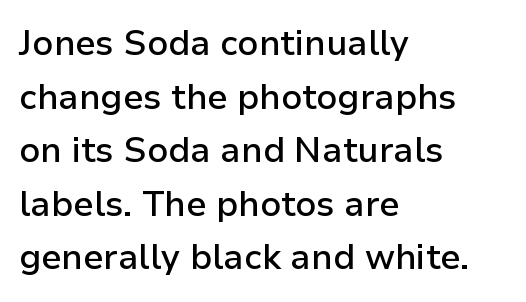
Line spacing here is normal. Just letters on the line, the space beneath them empty. These lines were composed using upright roman letters. The lines in this sample share a left origin and differ only in where they stop. Examine the stroke ends and you'll find no serifs.
